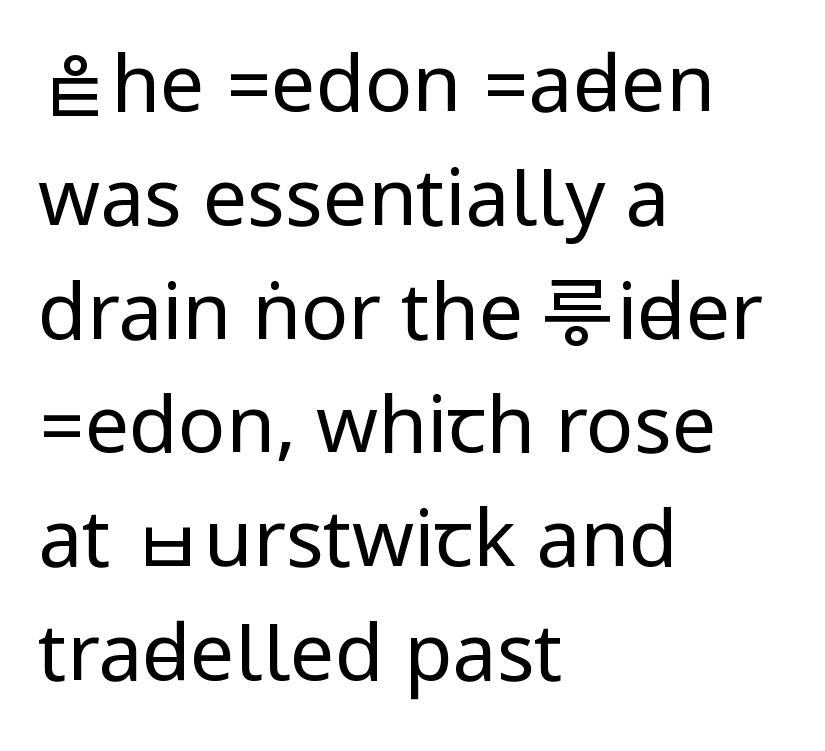
Vertically, the passage feels balanced, rows spaced as you'd expect. Characters follow at the spacing the type designer built in. The glyphs in this specimen are sans serif. Every row of glyphs begins at an identical x-position on the left.
